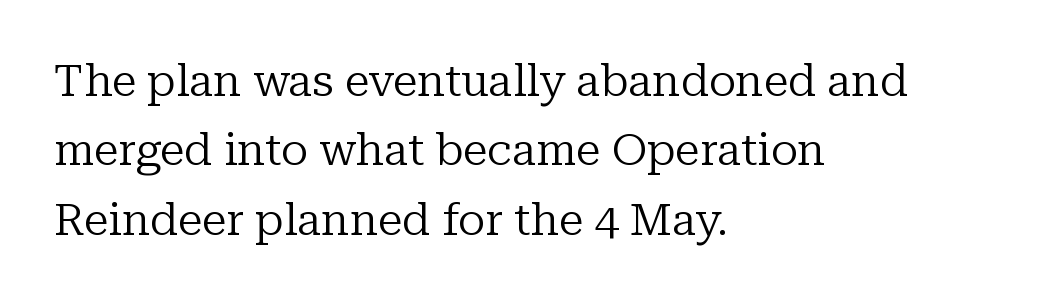
The image shows 45 px regular-weight serif type, upright; set left-aligned, normal line spacing (1.54x), normal letter spacing, not underlined; low stroke contrast and a medium x-height.
